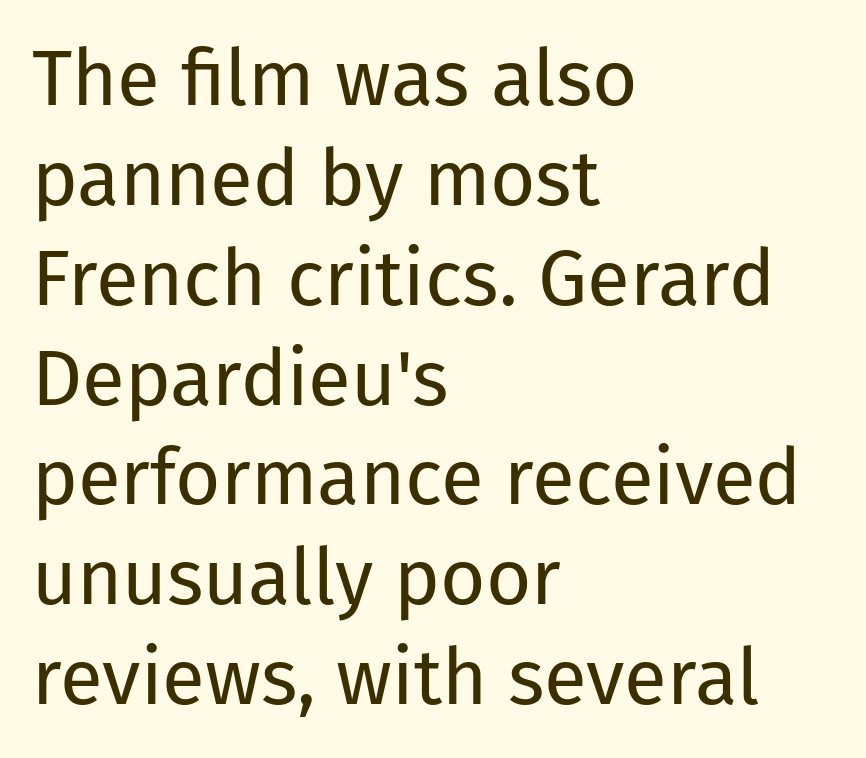
{"serif": "no", "italic": "no", "bold": "no", "weight": "regular", "width": "normal", "stroke_contrast": "low", "x_height": "medium", "monospaced": "no", "underline": "no", "align": "left", "line_spacing": "normal", "line_spacing_ratio": 1.28, "letter_spacing": "normal", "letter_spacing_em": 0.0, "glyph_px": 78}
